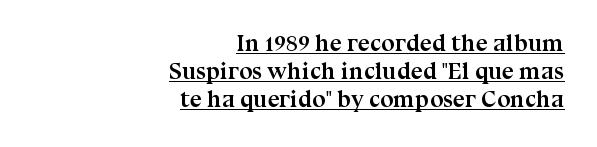
Q: Is the text bold? A: Yes.
Q: Is the text italic (slanted)? A: No, it is upright.
Q: Is the text underlined? A: Yes.
Q: How is the paragraph aligned? A: Right-aligned.
Q: Is the spacing between letters normal or unusually wide? A: Normal.
